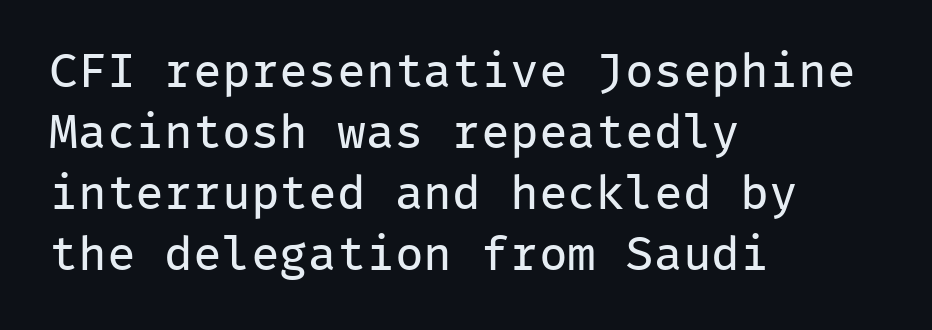
{"serif": "no", "italic": "no", "bold": "no", "weight": "regular", "width": "normal", "stroke_contrast": "low", "x_height": "medium", "monospaced": "yes", "underline": "no", "align": "left", "line_spacing": "normal", "line_spacing_ratio": 1.27, "letter_spacing": "normal", "letter_spacing_em": 0.0, "glyph_px": 48}
